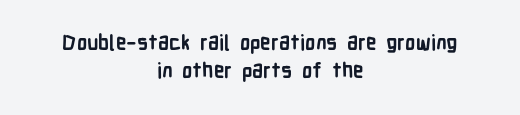
{"italic": "no", "bold": "yes", "underline": "no", "align": "center", "line_spacing": "normal", "line_spacing_ratio": 1.34, "letter_spacing": "normal", "letter_spacing_em": 0.0, "glyph_px": 21}
